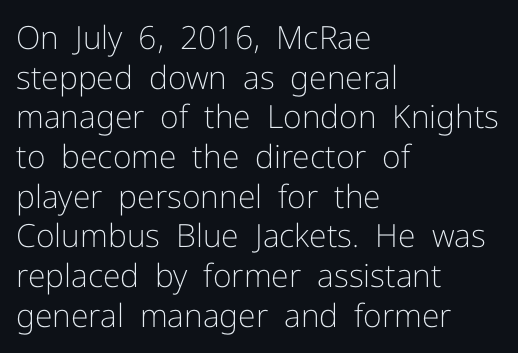
The image shows 32 px light sans-serif type, upright; set left-aligned, line spacing 1.24x, normal letter spacing, not underlined; low stroke contrast and a medium x-height.
